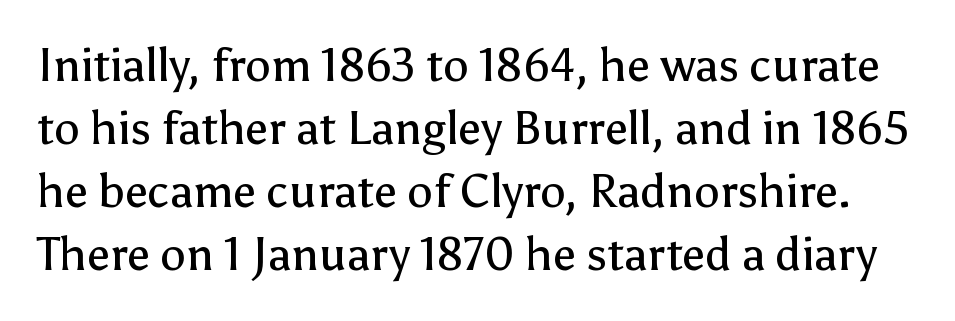
{"serif": "no", "italic": "no", "bold": "no", "weight": "regular", "width": "normal", "stroke_contrast": "low", "x_height": "medium", "monospaced": "no", "underline": "no", "line_spacing": "normal", "line_spacing_ratio": 1.37, "letter_spacing": "normal", "letter_spacing_em": 0.0, "glyph_px": 46}
